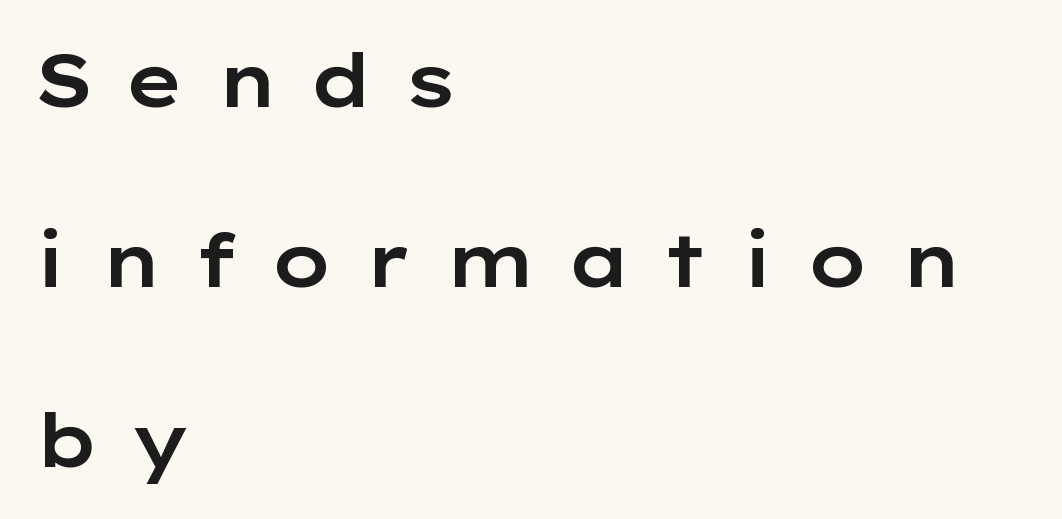
The image shows 74 px wide sans-serif type, upright; set left-aligned, loose line spacing (2.43x), unusually wide letter spacing (+0.41 em), not underlined; low stroke contrast and a medium x-height.
